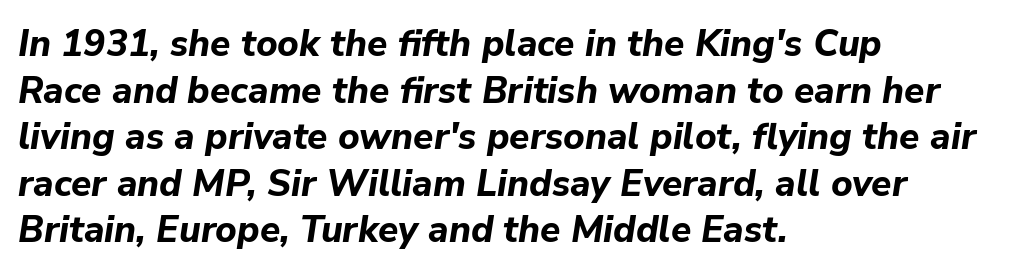
{"italic": "yes", "lean": "right", "slant_degrees": 9, "bold": "yes", "weight": "bold", "width": "normal", "stroke_contrast": "low", "x_height": "medium", "monospaced": "no", "underline": "no", "align": "left", "line_spacing": "normal", "line_spacing_ratio": 1.26, "letter_spacing": "normal", "letter_spacing_em": 0.0, "glyph_px": 37}
